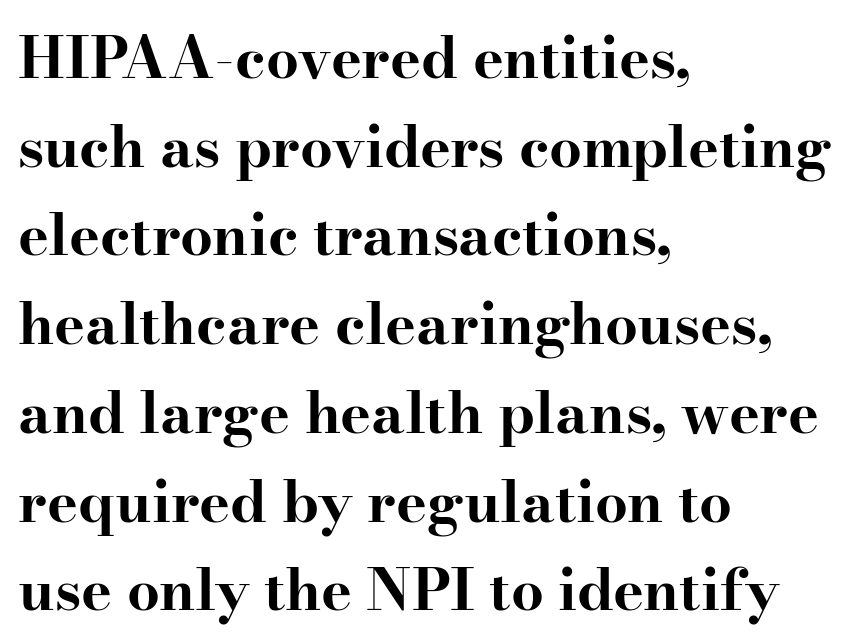
{"serif": "yes", "italic": "no", "bold": "yes", "weight": "bold", "width": "wide", "stroke_contrast": "high", "x_height": "small", "monospaced": "no", "underline": "no", "align": "left", "line_spacing": "normal", "line_spacing_ratio": 1.53, "letter_spacing": "normal", "letter_spacing_em": 0.0, "glyph_px": 58}
